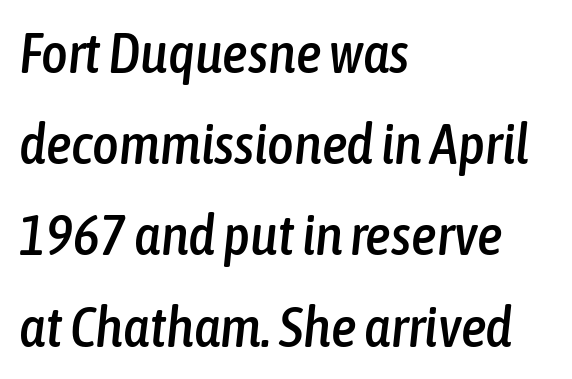
The image shows 57 px condensed type, italic (leaning right); set left-aligned, normal line spacing (1.6x), normal letter spacing, not underlined; low stroke contrast and a medium x-height.
